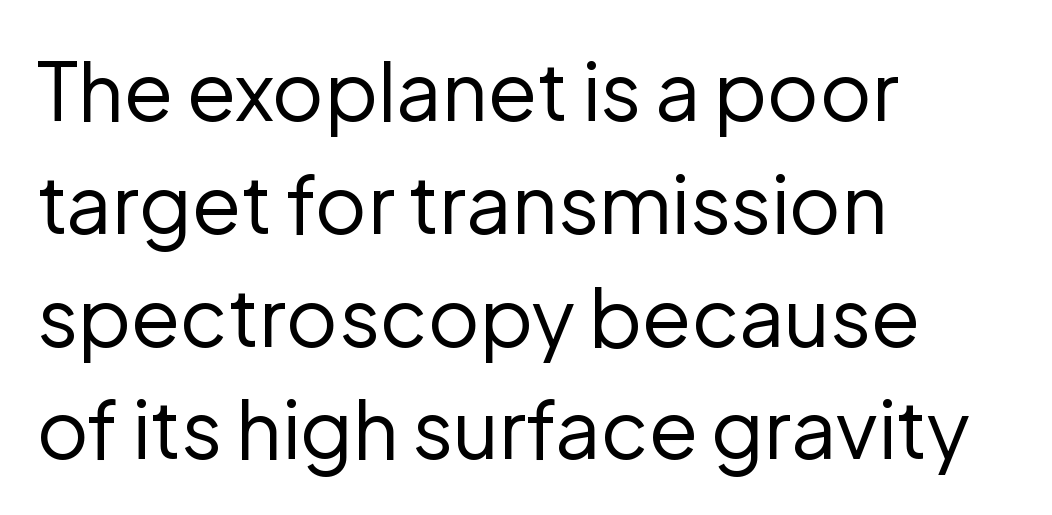
{"serif": "no", "italic": "no", "bold": "no", "weight": "regular", "width": "normal", "stroke_contrast": "low", "x_height": "medium", "monospaced": "no", "underline": "no", "align": "left", "line_spacing": "normal", "line_spacing_ratio": 1.41, "letter_spacing": "normal", "letter_spacing_em": 0.0, "glyph_px": 80}
